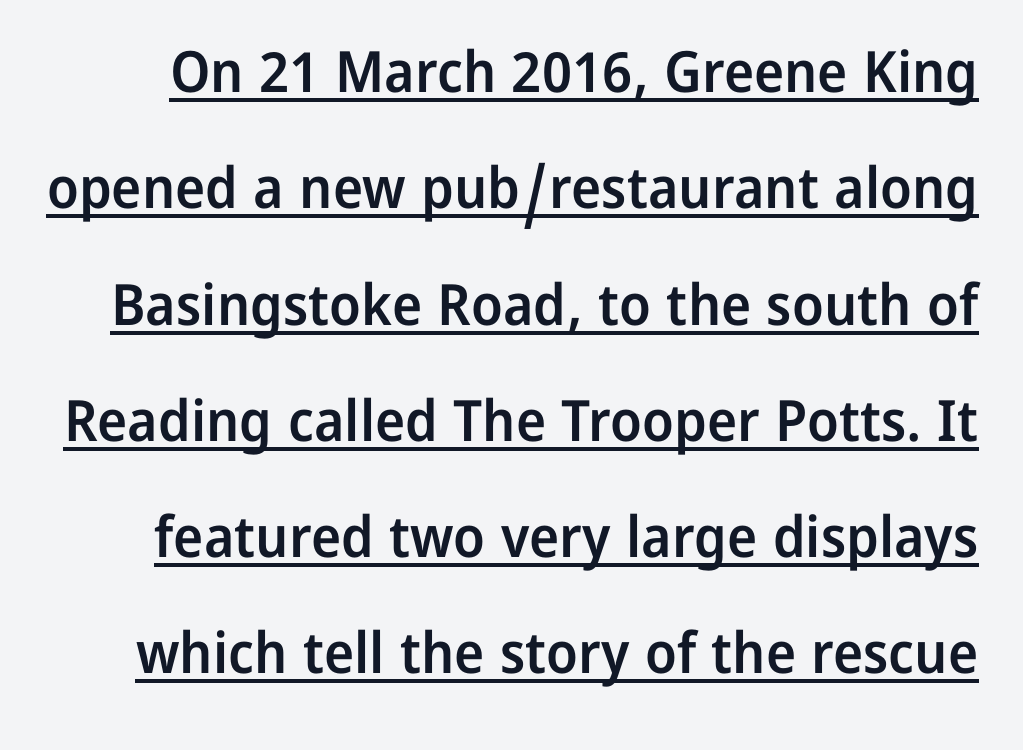
{"serif": "no", "italic": "no", "bold": "semi", "weight": "semibold", "width": "normal", "stroke_contrast": "low", "x_height": "medium", "monospaced": "no", "underline": "yes", "line_spacing": "loose", "line_spacing_ratio": 2.04, "letter_spacing": "normal", "letter_spacing_em": 0.0, "glyph_px": 57}
